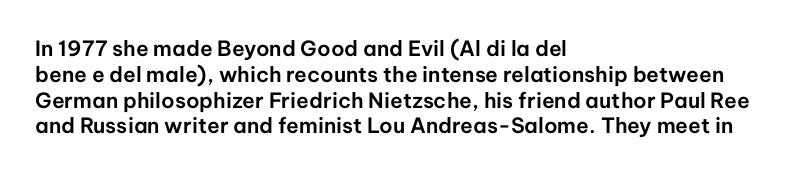
The image shows 21 px text type, upright; set left-aligned, line spacing 1.23x, normal letter spacing, not underlined.
